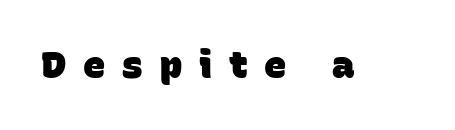
The image shows 37 px heavy sans-serif type; set unusually wide letter spacing (+0.46 em), not underlined; low stroke contrast and a large x-height.
